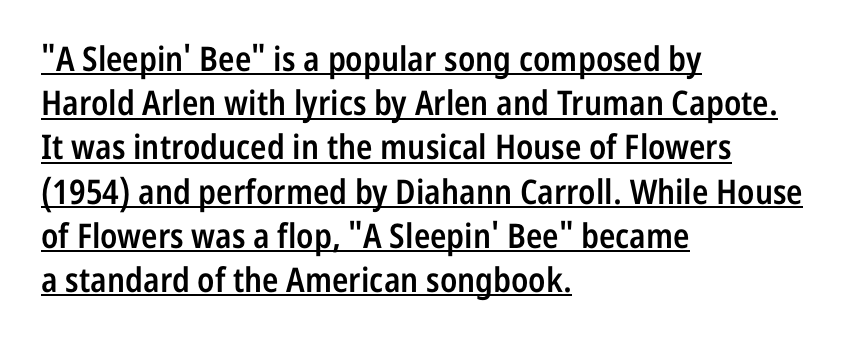
Q: Is the text bold? A: Semi-bold.
Q: Is the text italic (slanted)? A: No, it is upright.
Q: Is the typeface a serif or a sans-serif typeface? A: Sans-serif.
Q: Is the text underlined? A: Yes.
Q: How is the paragraph aligned? A: Left-aligned.
Q: Is the spacing between letters normal or unusually wide? A: Normal.
Q: Is the spacing between lines tight, normal or loose? A: Normal.
Q: Width (condensed, normal, or wide)? A: Condensed.
Q: Stroke contrast? A: Low.
Q: x-height? A: Medium.
Q: Monospaced? A: No.
